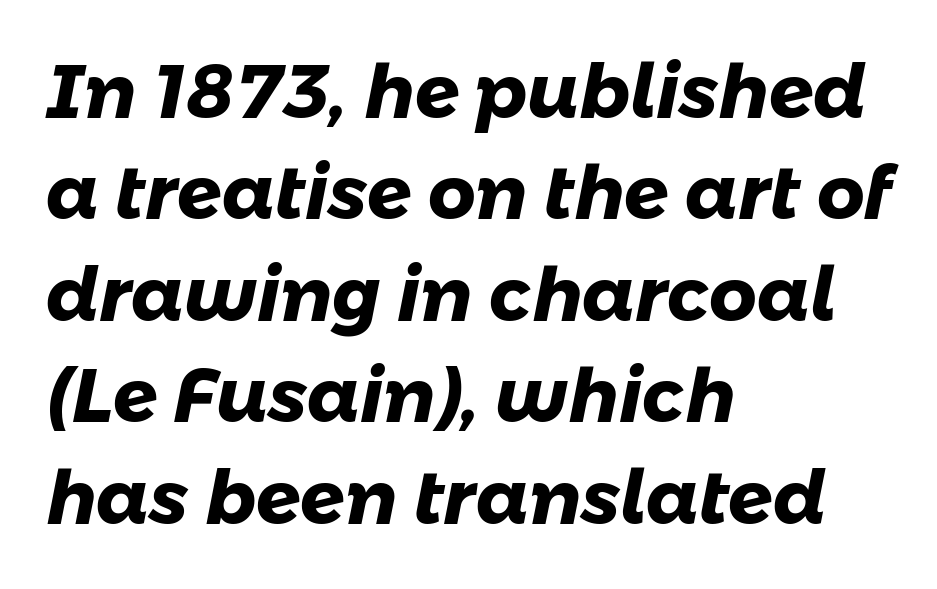
{"serif": "no", "bold": "yes", "weight": "heavy", "width": "normal", "stroke_contrast": "low", "x_height": "medium", "monospaced": "no", "underline": "no", "align": "left", "line_spacing": "normal", "line_spacing_ratio": 1.37, "letter_spacing": "normal", "letter_spacing_em": 0.0, "glyph_px": 74}
